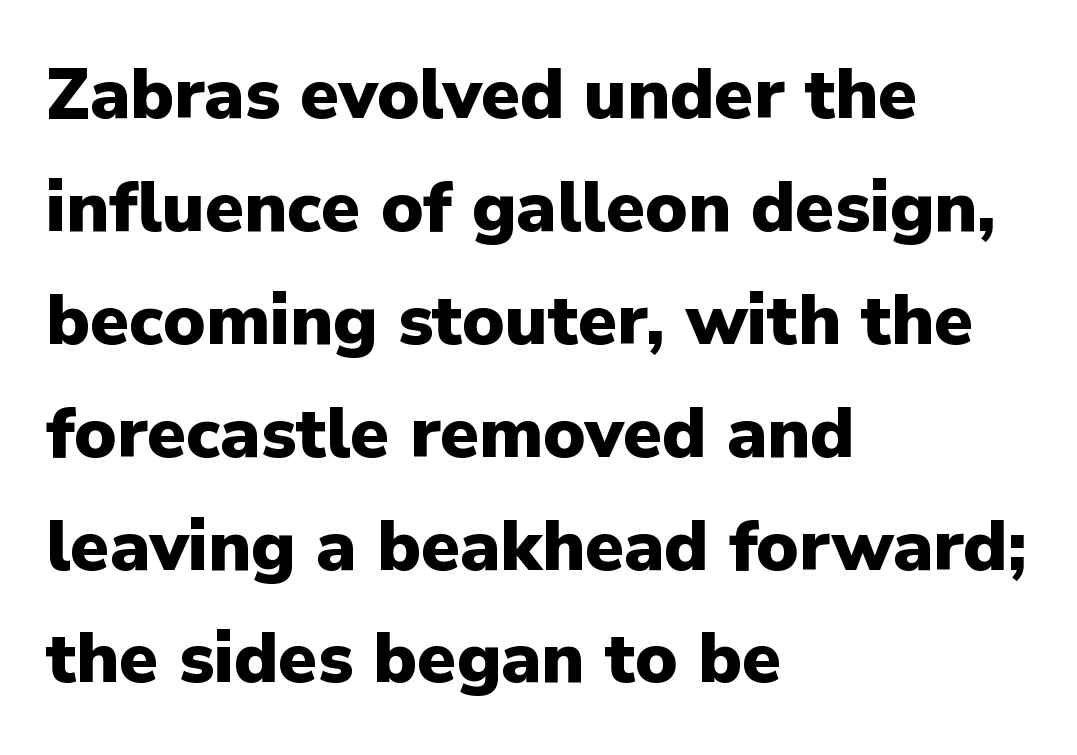
Q: Is the text bold? A: Yes.
Q: Is the text italic (slanted)? A: No, it is upright.
Q: Is the typeface a serif or a sans-serif typeface? A: Sans-serif.
Q: Is the text underlined? A: No.
Q: How is the paragraph aligned? A: Left-aligned.
Q: Is the spacing between letters normal or unusually wide? A: Normal.
Q: Is the spacing between lines tight, normal or loose? A: Normal.
Q: Width (condensed, normal, or wide)? A: Normal.
Q: Stroke contrast? A: Low.
Q: x-height? A: Medium.
Q: Monospaced? A: No.
